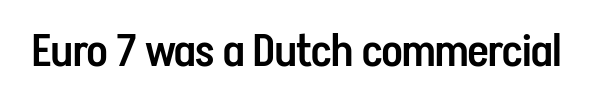
{"serif": "no", "italic": "no", "bold": "semi", "weight": "semibold", "width": "condensed", "stroke_contrast": "low", "x_height": "medium", "monospaced": "no", "underline": "no", "letter_spacing": "normal", "letter_spacing_em": 0.0, "glyph_px": 45}
